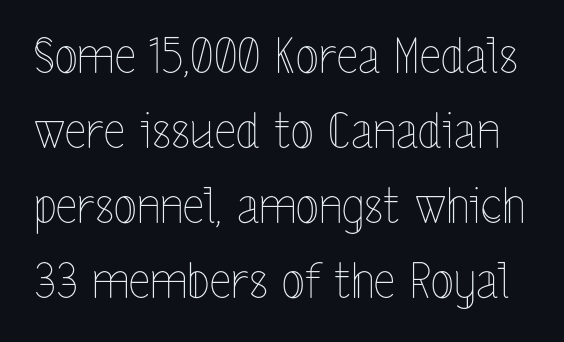
The image shows 48 px thin, condensed type, upright; set normal line spacing (1.56x), normal letter spacing, not underlined; a medium x-height.
